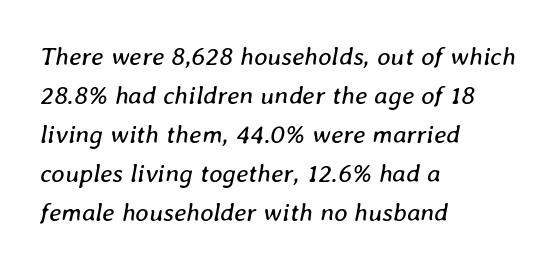
{"italic": "yes", "lean": "right", "slant_degrees": 8, "bold": "no", "underline": "no", "align": "left", "line_spacing": "normal", "line_spacing_ratio": 1.5, "letter_spacing": "normal", "letter_spacing_em": 0.0, "glyph_px": 26}
